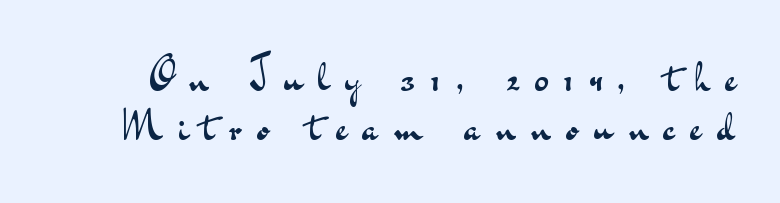
Think of a printed novel: that variable character pitch is what you see here. The passage shown has open, widely tracked lettering throughout. Weight: in the light-to-regular range.
